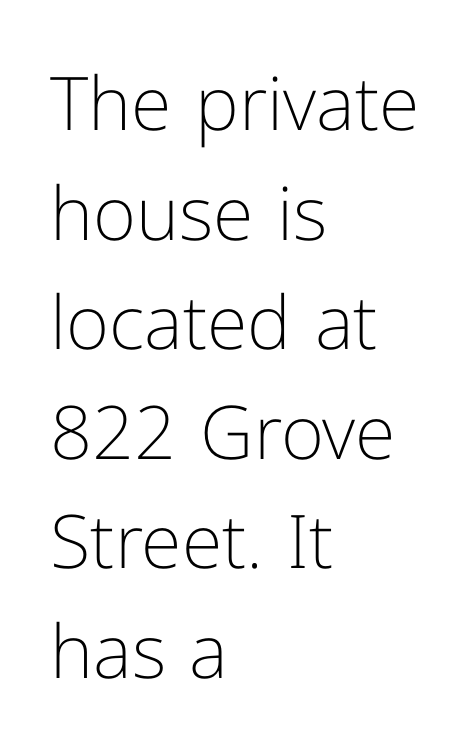
Q: Is the text bold? A: No.
Q: Is the text italic (slanted)? A: No, it is upright.
Q: Is the typeface a serif or a sans-serif typeface? A: Sans-serif.
Q: Is the text underlined? A: No.
Q: How is the paragraph aligned? A: Left-aligned.
Q: Is the spacing between letters normal or unusually wide? A: Normal.
Q: Is the spacing between lines tight, normal or loose? A: Normal.
Q: Width (condensed, normal, or wide)? A: Normal.
Q: Stroke contrast? A: Low.
Q: x-height? A: Medium.
Q: Monospaced? A: No.
